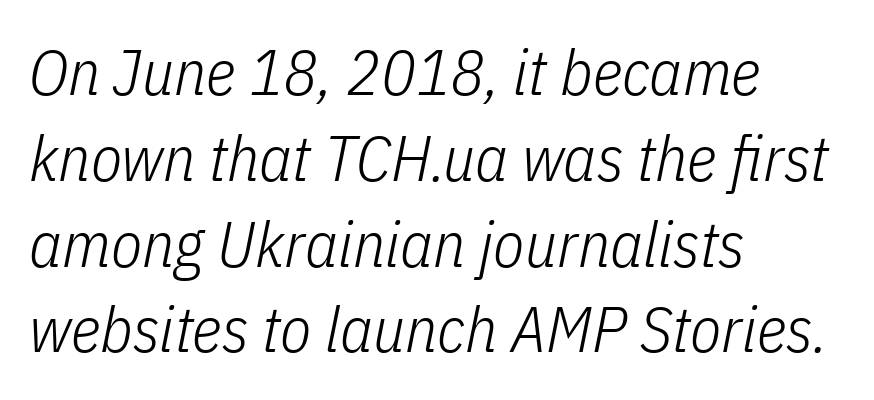
{"italic": "yes", "lean": "right", "slant_degrees": 11, "bold": "no", "weight": "light", "width": "condensed", "stroke_contrast": "low", "x_height": "medium", "monospaced": "no", "underline": "no", "align": "left", "line_spacing": "normal", "line_spacing_ratio": 1.34, "letter_spacing": "normal", "letter_spacing_em": 0.0, "glyph_px": 64}
